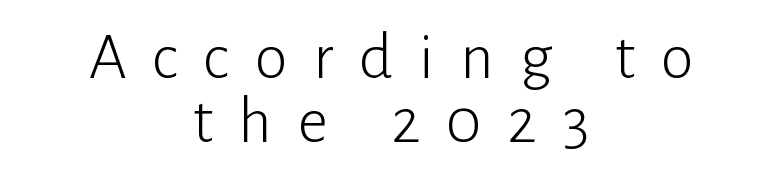
The font family rendered here belongs to the sans-serif group. The lettering holds an erect, upright posture throughout. The passage is arranged like a title page — every line centered. Tracking here is generous; glyphs stand well apart from one another. Varying glyph widths throughout — classic text-font behaviour.
